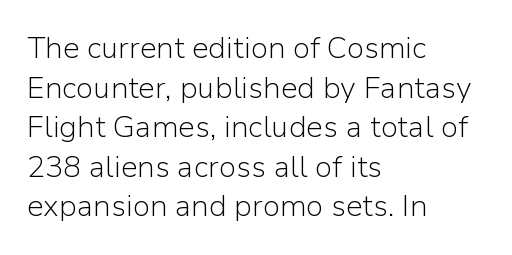
The image shows 30 px light sans-serif type, upright; set left-aligned, normal line spacing (1.32x), normal letter spacing, not underlined; low stroke contrast and a medium x-height.
